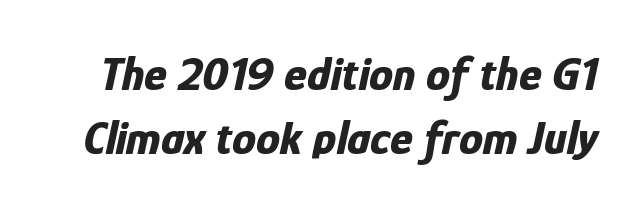
{"italic": "yes", "lean": "right", "slant_degrees": 12, "bold": "yes", "weight": "bold", "width": "condensed", "stroke_contrast": "low", "x_height": "medium", "monospaced": "no", "underline": "no", "line_spacing": "normal", "line_spacing_ratio": 1.33, "letter_spacing": "normal", "letter_spacing_em": 0.0, "glyph_px": 48}
